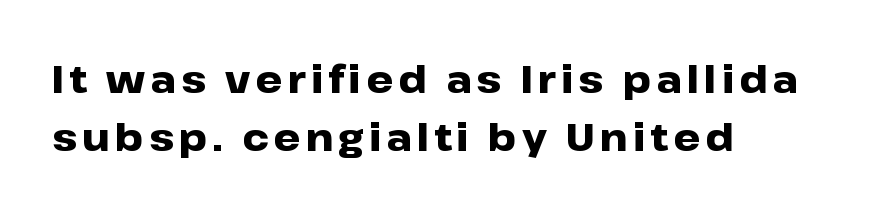
Varying glyph widths throughout — classic text-font behaviour. The foot of each line stays bare and open. Layout note: lines flush left. The characters display no serif detailing; their extremities are plain. The vertical gap from one line to the next is medium. The letters stand upright; this is a roman face.
